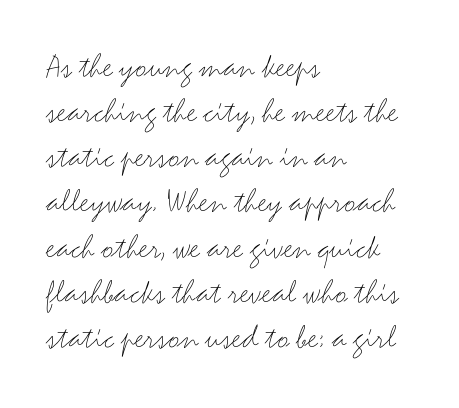
Default kerning and tracking; the words read as compact shapes. Letters have the restrained weight of plain body copy at most. Examine the stroke ends and you'll find no serifs. Rows of type keep a routine distance in the vertical direction. Only glyphs here, with clear space below each row. The typesetter chose a ragged-right arrangement here.
